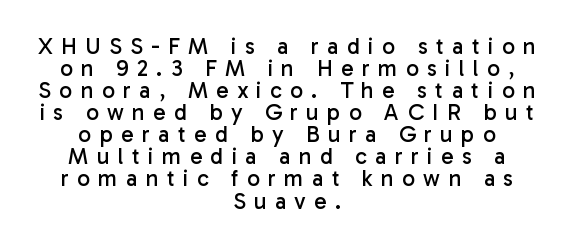
The letterforms sit at book weight or below. Each line is balanced around a shared central axis. Baseline-to-baseline distance is barely more than the letter height. The tracking jumps out immediately: characters are airy and widely separated. Any mark beneath the type? The region is blank. The lettering stays uniformly vertical, giving the passage a roman look.
